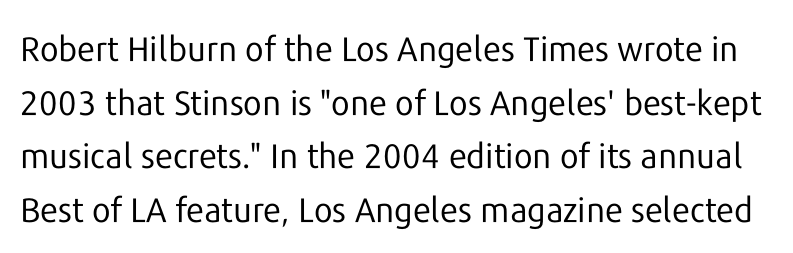
The image shows 34 px regular-weight sans-serif type, upright; set normal line spacing (1.58x), normal letter spacing, not underlined; low stroke contrast and a medium x-height.
